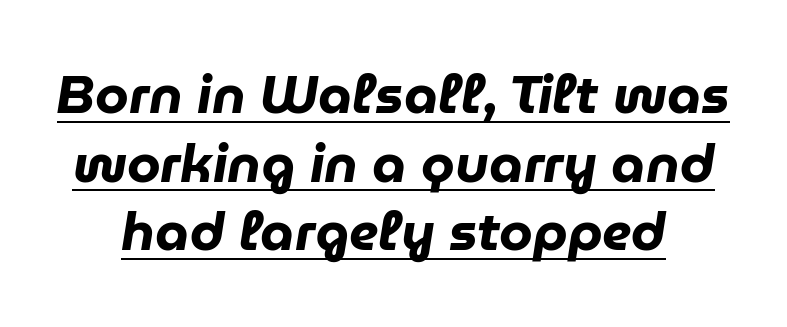
The image shows 54 px heavy type, italic (leaning right); set normal line spacing (1.27x), normal letter spacing, underlined; low stroke contrast and a medium x-height.
